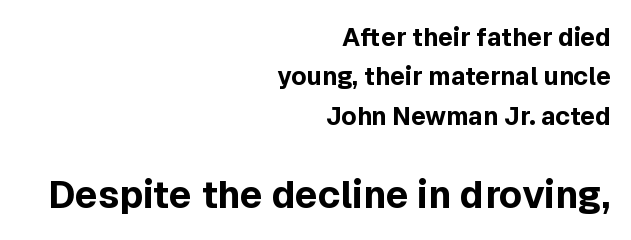
The image shows 38 px bold sans-serif type, upright; set right-aligned, normal line spacing (1.58x), normal letter spacing, not underlined; the second (bottom) block is 1.52x larger; a medium x-height.
